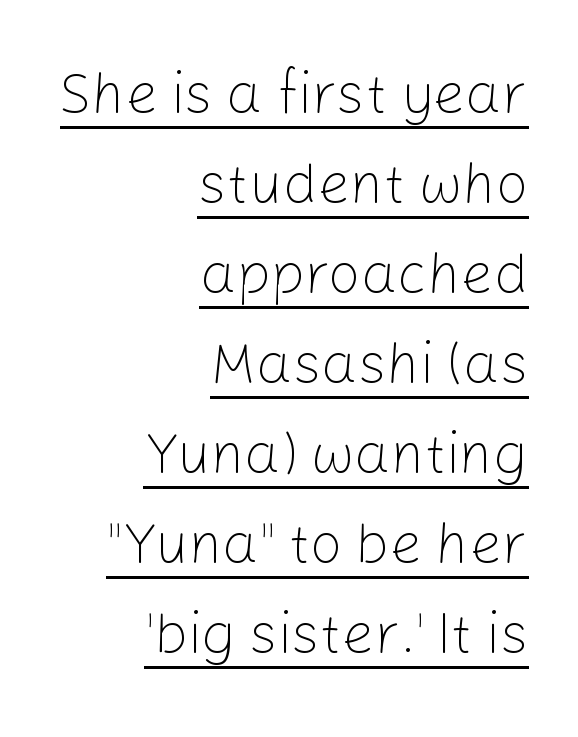
Q: Is the text bold? A: No.
Q: Is the text italic (slanted)? A: No, it is upright.
Q: Is the typeface a serif or a sans-serif typeface? A: Sans-serif.
Q: Is the text underlined? A: Yes.
Q: How is the paragraph aligned? A: Right-aligned.
Q: Is the spacing between letters normal or unusually wide? A: Normal.
Q: Is the spacing between lines tight, normal or loose? A: Normal.
Q: Width (condensed, normal, or wide)? A: Normal.
Q: Stroke contrast? A: Low.
Q: x-height? A: Medium.
Q: Monospaced? A: No.
